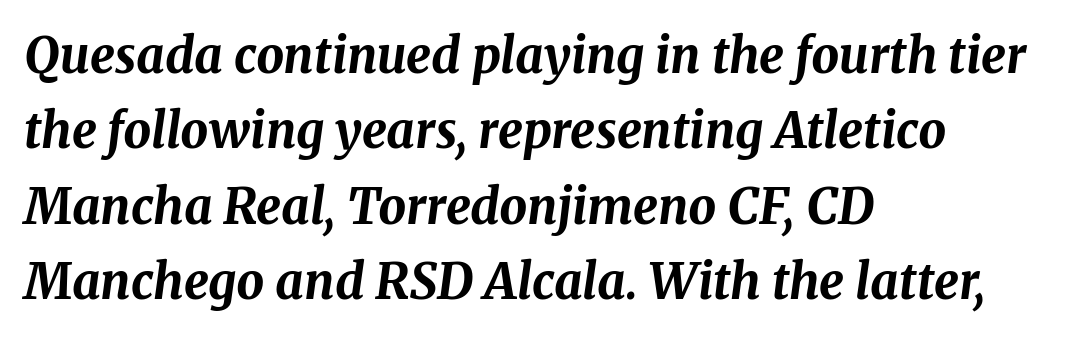
Q: Is the text bold? A: Yes.
Q: Is the text italic (slanted)? A: Yes, it leans right by about 8 degrees.
Q: Is the text underlined? A: No.
Q: How is the paragraph aligned? A: Left-aligned.
Q: Is the spacing between letters normal or unusually wide? A: Normal.
Q: Is the spacing between lines tight, normal or loose? A: Normal.
Q: Width (condensed, normal, or wide)? A: Normal.
Q: Stroke contrast? A: Medium.
Q: x-height? A: Medium.
Q: Monospaced? A: No.
